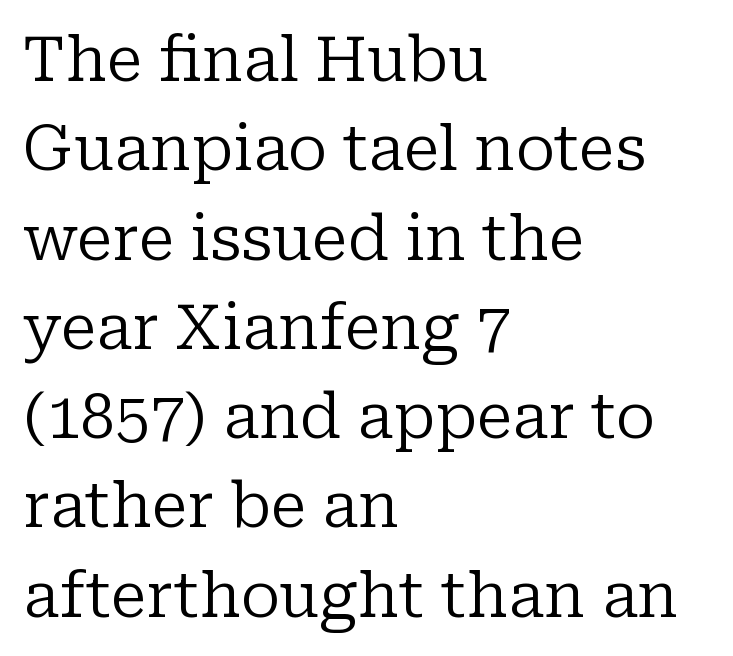
Q: Is the text bold? A: No.
Q: Is the text italic (slanted)? A: No, it is upright.
Q: Is the typeface a serif or a sans-serif typeface? A: Serif.
Q: Is the text underlined? A: No.
Q: How is the paragraph aligned? A: Left-aligned.
Q: Is the spacing between letters normal or unusually wide? A: Normal.
Q: Is the spacing between lines tight, normal or loose? A: Normal.
Q: Width (condensed, normal, or wide)? A: Normal.
Q: Stroke contrast? A: Low.
Q: x-height? A: Medium.
Q: Monospaced? A: No.
